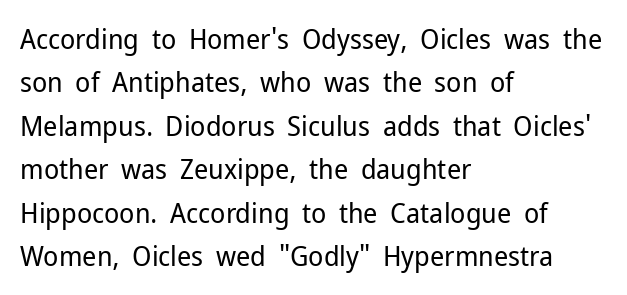
{"serif": "no", "italic": "no", "bold": "no", "weight": "regular", "width": "normal", "stroke_contrast": "low", "x_height": "medium", "monospaced": "no", "underline": "no", "align": "left", "line_spacing": "normal", "line_spacing_ratio": 1.55, "letter_spacing": "normal", "letter_spacing_em": 0.0, "glyph_px": 28}
